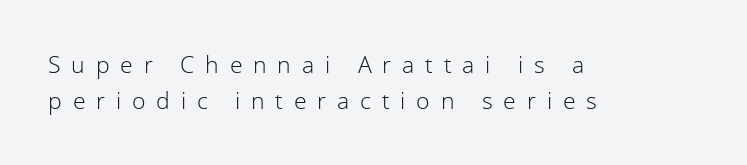
{"italic": "no", "bold": "no", "underline": "no", "align": "left", "line_spacing": "normal", "line_spacing_ratio": 1.57, "letter_spacing": "wide", "letter_spacing_em": 0.47, "glyph_px": 23}
